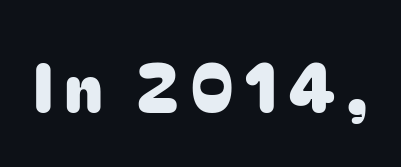
{"serif": "no", "italic": "no", "width": "normal", "stroke_contrast": "low", "x_height": "medium", "monospaced": "no", "underline": "no", "glyph_px": 68}
